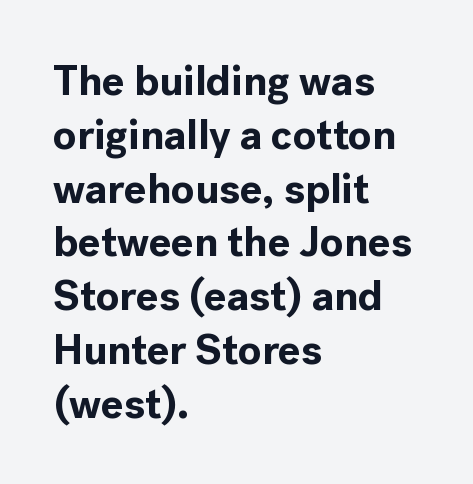
Q: Is the text bold? A: Yes.
Q: Is the text italic (slanted)? A: No, it is upright.
Q: Is the typeface a serif or a sans-serif typeface? A: Sans-serif.
Q: Is the text underlined? A: No.
Q: How is the paragraph aligned? A: Left-aligned.
Q: Is the spacing between letters normal or unusually wide? A: Normal.
Q: Is the spacing between lines tight, normal or loose? A: Normal.
Q: Width (condensed, normal, or wide)? A: Normal.
Q: x-height? A: Medium.
Q: Monospaced? A: No.
